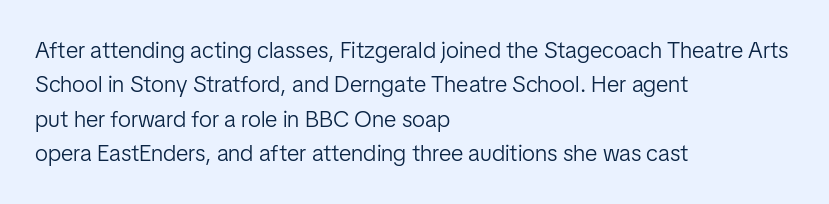
Observe the ordinary spacing: letters are neighbours, not strangers. Only glyphs here, with clear space below each row. Honestly, the row spacing looks completely unremarkable. No letter is thick-stroked: the sample isn't bold.
